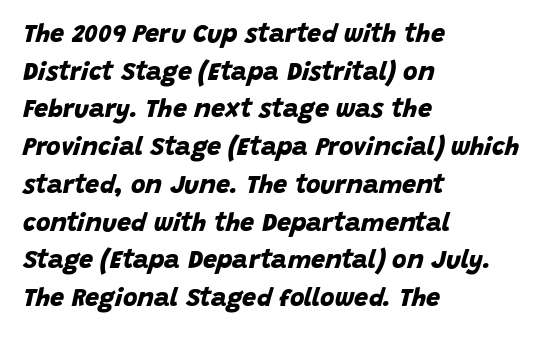
The image shows 25 px bold type; set left-aligned, normal line spacing (1.51x), normal letter spacing, not underlined.
